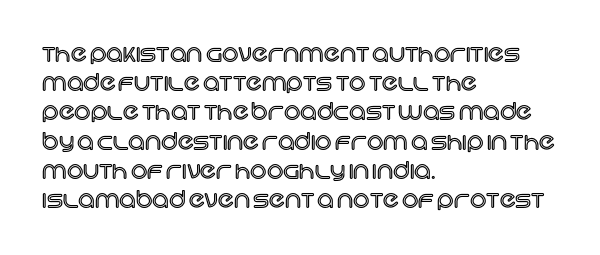
Q: Is the text italic (slanted)? A: No, it is upright.
Q: Is the text underlined? A: No.
Q: How is the paragraph aligned? A: Left-aligned.
Q: Is the spacing between letters normal or unusually wide? A: Normal.
Q: Is the spacing between lines tight, normal or loose? A: Normal.
